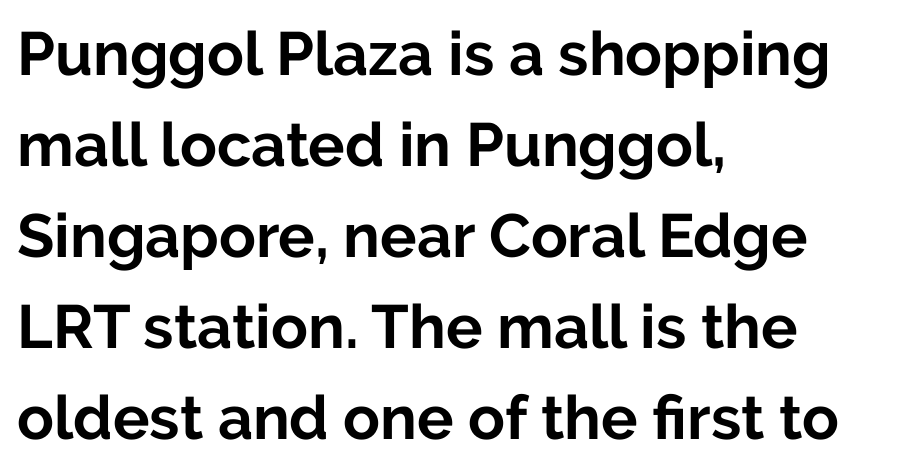
Q: Is the text bold? A: Yes.
Q: Is the text italic (slanted)? A: No, it is upright.
Q: Is the typeface a serif or a sans-serif typeface? A: Sans-serif.
Q: Is the text underlined? A: No.
Q: How is the paragraph aligned? A: Left-aligned.
Q: Is the spacing between letters normal or unusually wide? A: Normal.
Q: Is the spacing between lines tight, normal or loose? A: Normal.
Q: Width (condensed, normal, or wide)? A: Normal.
Q: Stroke contrast? A: Low.
Q: x-height? A: Medium.
Q: Monospaced? A: No.
